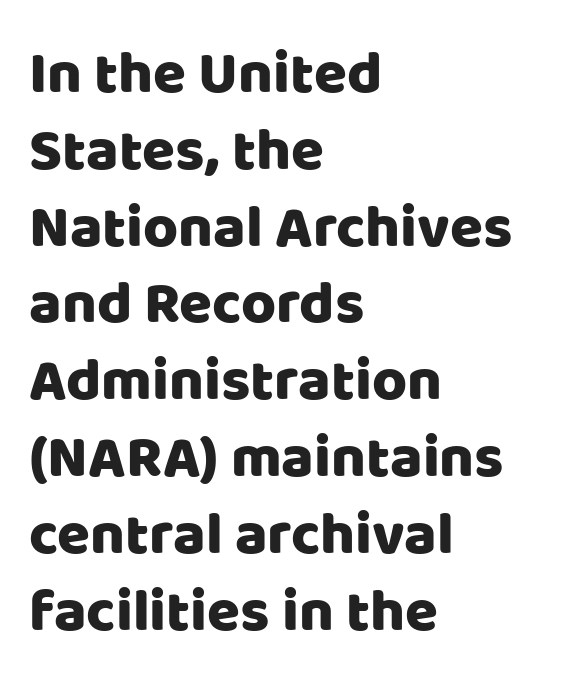
The typography opts for an upright posture over an oblique one. The strip under each line holds only bare page. These lines stack with their left ends in a neat column. Summary of vertical rhythm: regular, with standard interline spacing. The line texture is even and compact thanks to regular tracking.
